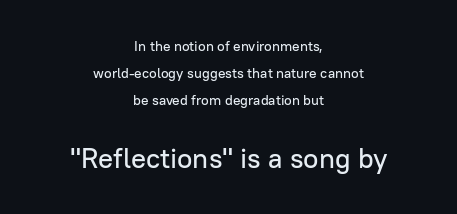
Q: Is the text italic (slanted)? A: No, it is upright.
Q: Is the typeface a serif or a sans-serif typeface? A: Sans-serif.
Q: Is the text underlined? A: No.
Q: How is the paragraph aligned? A: Centered.
Q: Is the spacing between letters normal or unusually wide? A: Normal.
Q: Is the spacing between lines tight, normal or loose? A: Loose.
Q: Which block of text is set in a larger size, the first (top) or the second (bottom)? A: The second (bottom) one.
Q: Width (condensed, normal, or wide)? A: Normal.
Q: Stroke contrast? A: Low.
Q: x-height? A: Medium.
Q: Monospaced? A: No.
